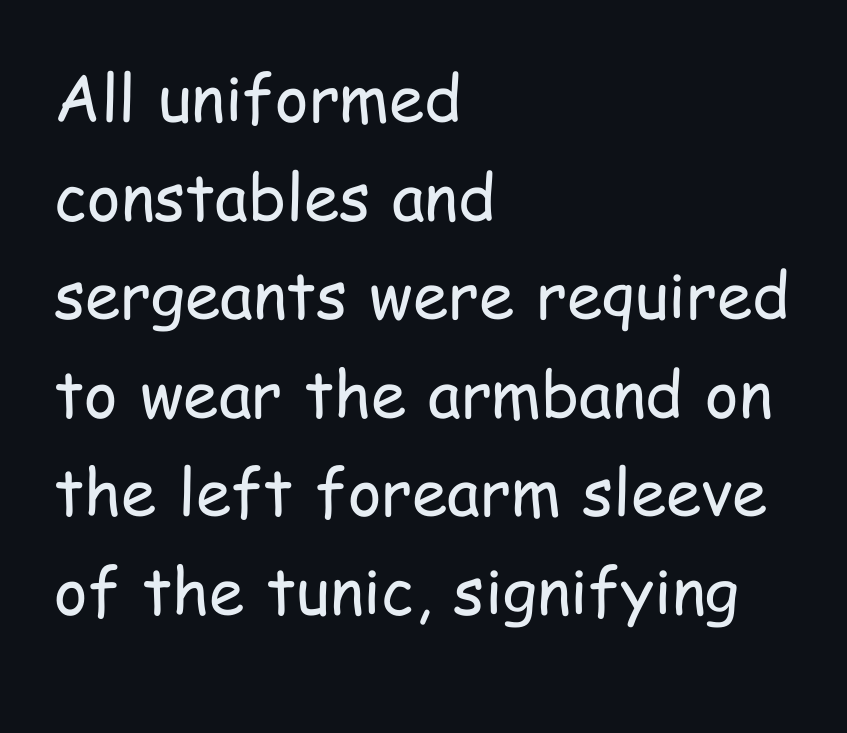
Is this a fixed-width face? No — the glyphs have proportional, varying widths. Reading down the column, the eye jumps a familiar distance to each next line. Clear beneath every line of the passage. Stroke terminals: plain, sans-serif. Here the glyphs are tracked normally, forming tight word shapes. These lines were composed using upright roman letters.
